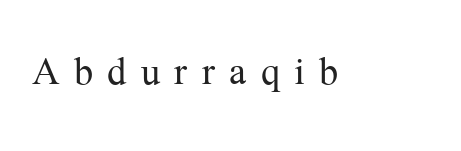
{"serif": "yes", "italic": "no", "bold": "no", "weight": "light", "width": "normal", "stroke_contrast": "medium", "x_height": "medium", "monospaced": "no", "underline": "no", "letter_spacing": "wide", "letter_spacing_em": 0.28, "glyph_px": 51}
